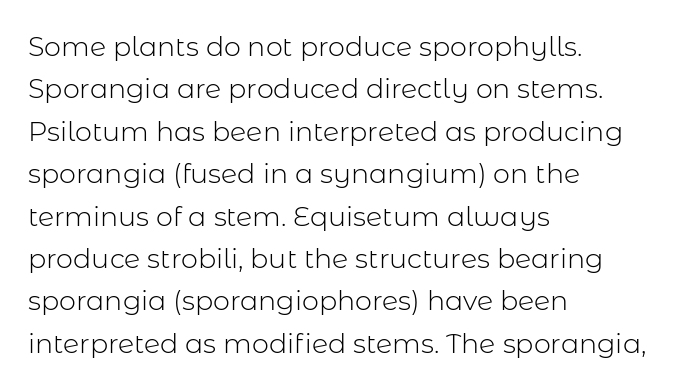
Q: Is the text bold? A: No.
Q: Is the text italic (slanted)? A: No, it is upright.
Q: Is the text underlined? A: No.
Q: How is the paragraph aligned? A: Left-aligned.
Q: Is the spacing between letters normal or unusually wide? A: Normal.
Q: Is the spacing between lines tight, normal or loose? A: Normal.
